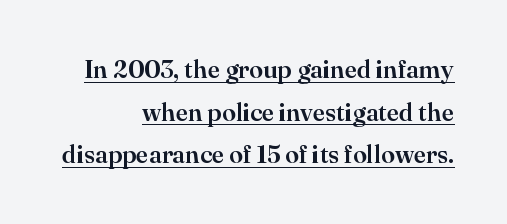
{"italic": "no", "underline": "yes", "align": "right", "line_spacing_ratio": 1.71, "letter_spacing": "normal", "letter_spacing_em": 0.0, "glyph_px": 25}
